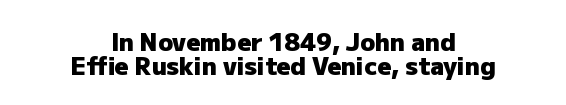
The glyphs are unaccompanied by any horizontal stroke below them. Bold? Absolutely — the strokes are thick and heavy. The lines are quadded center. Letter spacing: default. How would I describe the line gaps? Narrow and economical. This is the regular roman posture of the typeface.
